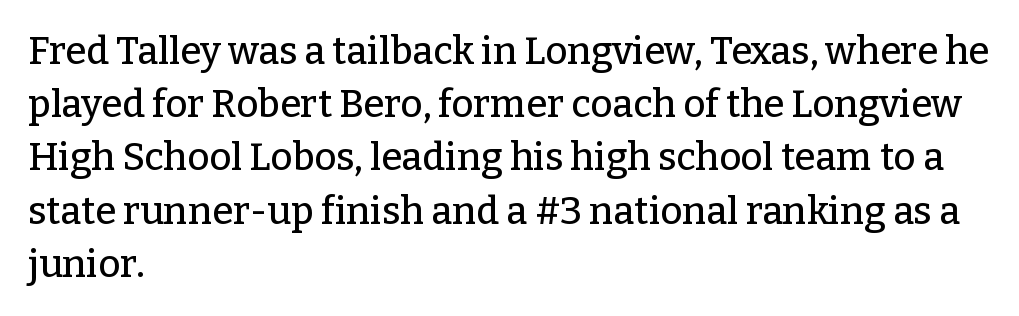
{"serif": "yes", "italic": "no", "width": "normal", "stroke_contrast": "low", "x_height": "medium", "monospaced": "no", "underline": "no", "align": "left", "line_spacing": "normal", "line_spacing_ratio": 1.4, "letter_spacing": "normal", "letter_spacing_em": 0.0, "glyph_px": 38}
